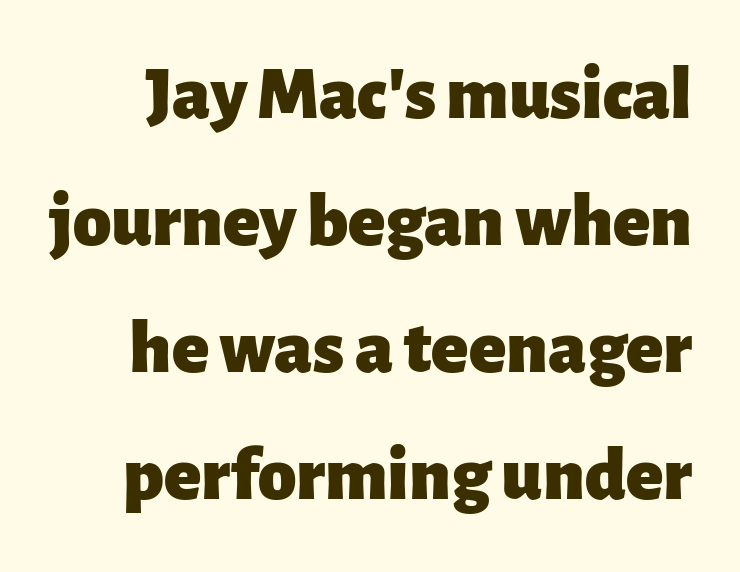
Q: Is the text bold? A: Yes.
Q: Is the text italic (slanted)? A: No, it is upright.
Q: Is the typeface a serif or a sans-serif typeface? A: Sans-serif.
Q: Is the text underlined? A: No.
Q: Is the spacing between letters normal or unusually wide? A: Normal.
Q: Is the spacing between lines tight, normal or loose? A: Normal.
Q: Width (condensed, normal, or wide)? A: Normal.
Q: Stroke contrast? A: Low.
Q: x-height? A: Medium.
Q: Monospaced? A: No.
